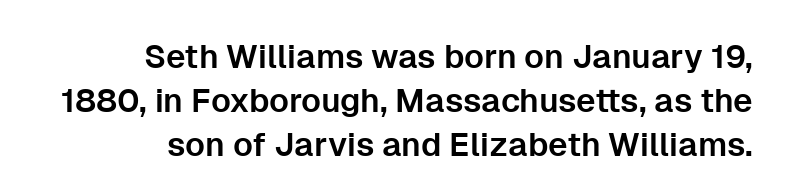
{"serif": "no", "italic": "no", "width": "normal", "stroke_contrast": "low", "x_height": "medium", "monospaced": "no", "underline": "no", "align": "right", "line_spacing": "normal", "line_spacing_ratio": 1.33, "letter_spacing": "normal", "letter_spacing_em": 0.0, "glyph_px": 33}
